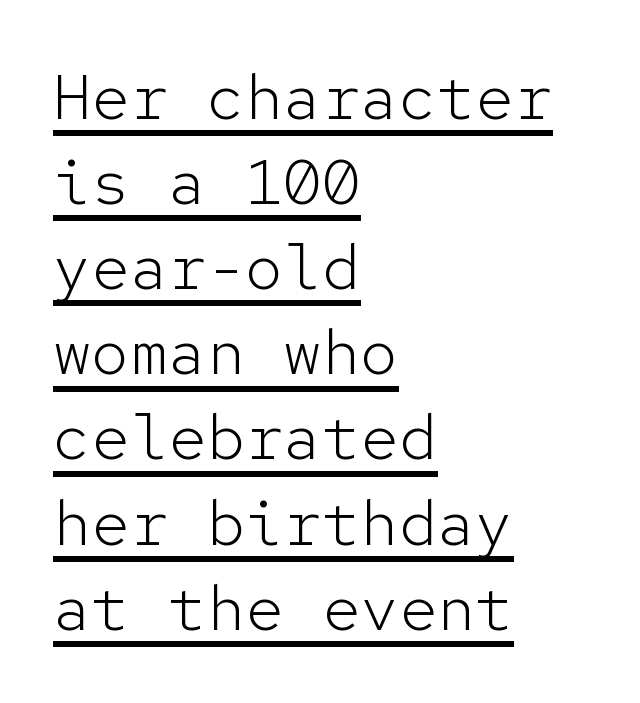
The image shows 64 px light sans-serif type, upright, monospaced; set left-aligned, normal line spacing (1.33x), normal letter spacing, underlined; low stroke contrast and a medium x-height.
